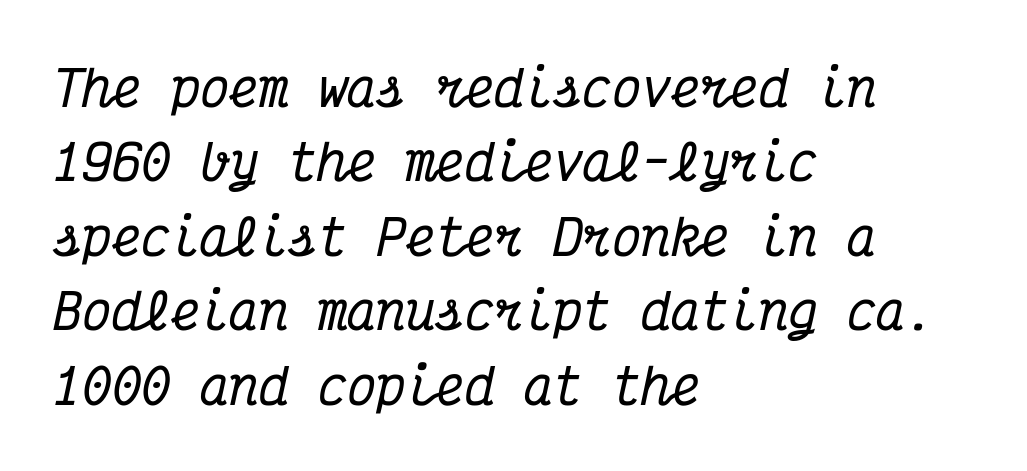
{"serif": "yes", "italic": "yes", "lean": "right", "slant_degrees": 12, "width": "condensed", "stroke_contrast": "medium", "x_height": "medium", "monospaced": "yes", "underline": "no", "align": "left", "line_spacing": "normal", "line_spacing_ratio": 1.52, "letter_spacing": "normal", "letter_spacing_em": 0.0, "glyph_px": 49}
